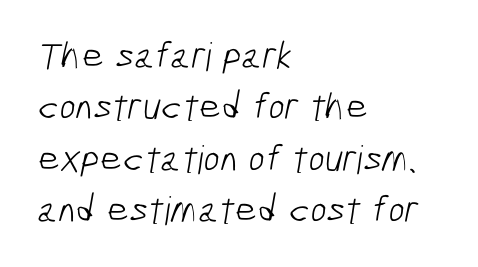
{"serif": "no", "bold": "no", "weight": "light", "width": "condensed", "stroke_contrast": "low", "x_height": "medium", "monospaced": "no", "underline": "no", "align": "left", "line_spacing": "normal", "line_spacing_ratio": 1.32, "letter_spacing": "normal", "letter_spacing_em": 0.0, "glyph_px": 39}
